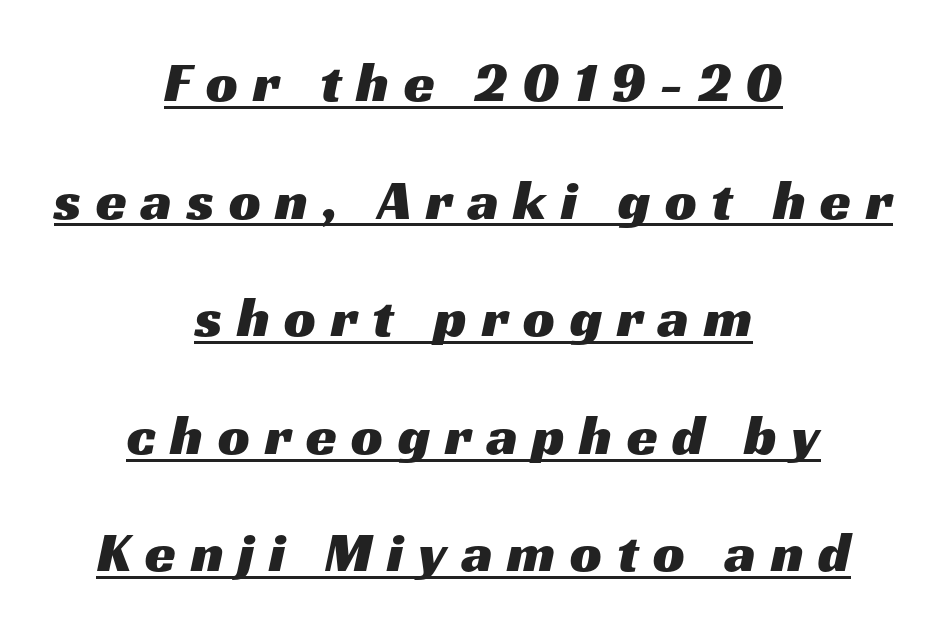
{"serif": "no", "width": "wide", "stroke_contrast": "medium", "x_height": "medium", "monospaced": "no", "underline": "yes", "align": "center", "line_spacing": "loose", "line_spacing_ratio": 2.1, "letter_spacing": "wide", "letter_spacing_em": 0.26, "glyph_px": 56}
